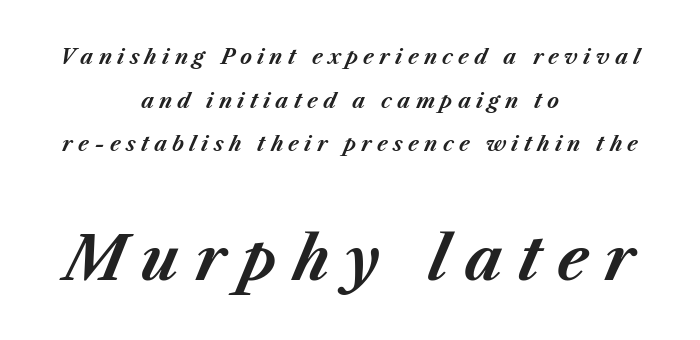
{"italic": "yes", "lean": "right", "slant_degrees": 23, "bold": "yes", "weight": "bold", "width": "normal", "stroke_contrast": "medium", "x_height": "medium", "monospaced": "no", "underline": "no", "align": "center", "line_spacing": "loose", "line_spacing_ratio": 2.18, "letter_spacing": "wide", "letter_spacing_em": 0.26, "larger_block": "second", "size_ratio": 2.95, "glyph_px": 59}
